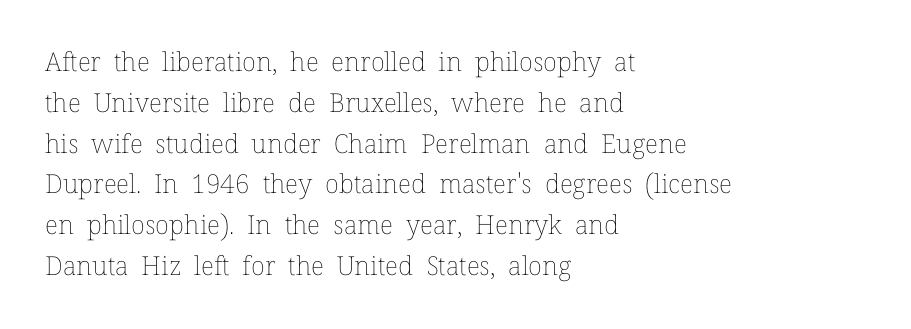
The gap between lines stays unmarked. No extra tracking has been applied to these lines. Does the leading feel generous? No, just average. Short and long lines alike share a common starting point at left.
